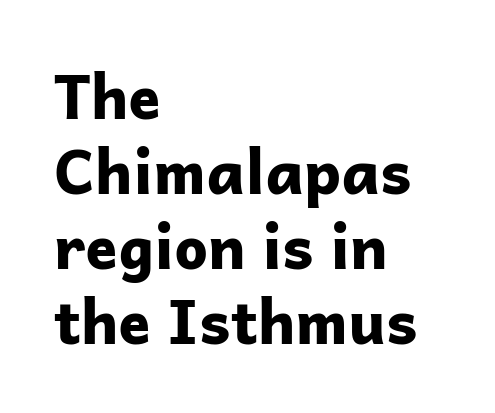
Q: Is the text bold? A: Yes.
Q: Is the text italic (slanted)? A: No, it is upright.
Q: Is the typeface a serif or a sans-serif typeface? A: Sans-serif.
Q: Is the text underlined? A: No.
Q: How is the paragraph aligned? A: Left-aligned.
Q: Is the spacing between letters normal or unusually wide? A: Normal.
Q: Is the spacing between lines tight, normal or loose? A: Normal.
Q: Width (condensed, normal, or wide)? A: Normal.
Q: Stroke contrast? A: Low.
Q: x-height? A: Medium.
Q: Monospaced? A: No.
